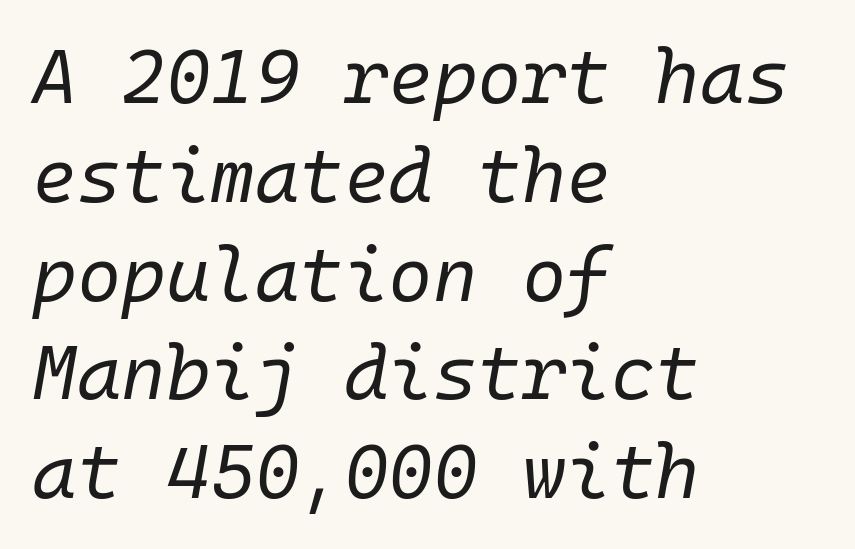
These lines keep a tight, regular rhythm from letter to letter. Descenders are the only things crossing below the line. The passage is arranged the way most books set body copy — flush left. Quick note: italic.
